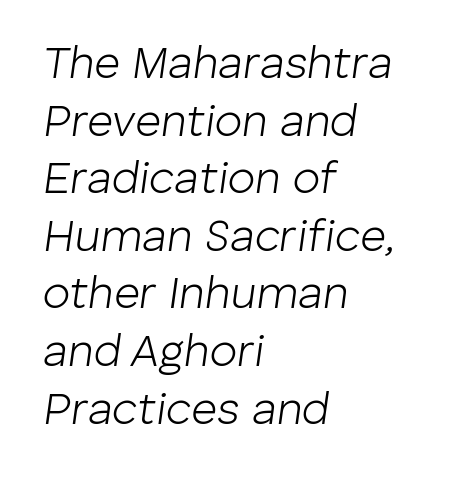
The image shows 45 px light type, italic (leaning right); set left-aligned, normal line spacing (1.28x), normal letter spacing, not underlined; low stroke contrast and a medium x-height.
